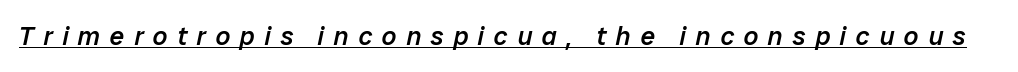
{"italic": "yes", "lean": "right", "slant_degrees": 12, "bold": "semi", "underline": "yes", "letter_spacing": "wide", "letter_spacing_em": 0.37, "glyph_px": 26}
